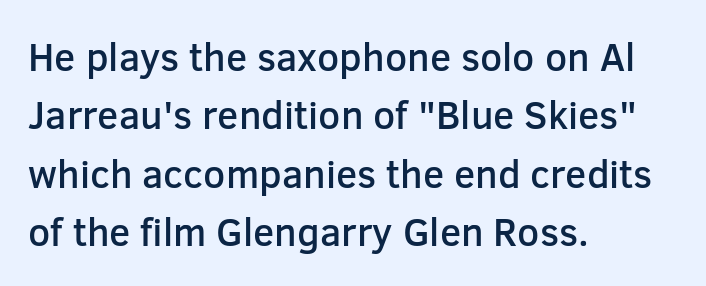
{"serif": "no", "italic": "no", "bold": "semi", "weight": "semibold", "width": "normal", "stroke_contrast": "low", "x_height": "medium", "monospaced": "no", "underline": "no", "align": "left", "line_spacing": "normal", "line_spacing_ratio": 1.5, "letter_spacing": "normal", "letter_spacing_em": 0.0, "glyph_px": 39}
